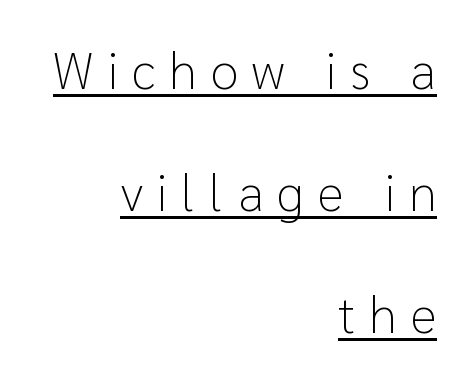
{"serif": "no", "italic": "no", "bold": "no", "weight": "light", "width": "normal", "stroke_contrast": "low", "x_height": "medium", "monospaced": "no", "underline": "yes", "align": "right", "line_spacing": "loose", "line_spacing_ratio": 2.39, "letter_spacing": "wide", "letter_spacing_em": 0.27, "glyph_px": 51}
